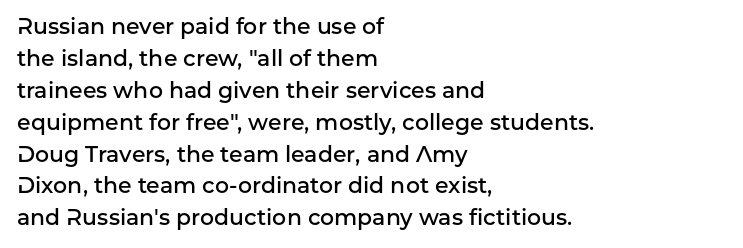
A typesetter would mark this as roman, not italic. If you drew a ruler down the left edge, every line would touch it. Look at the tracking — it's just the regular setting, nothing added. Regular leading.
